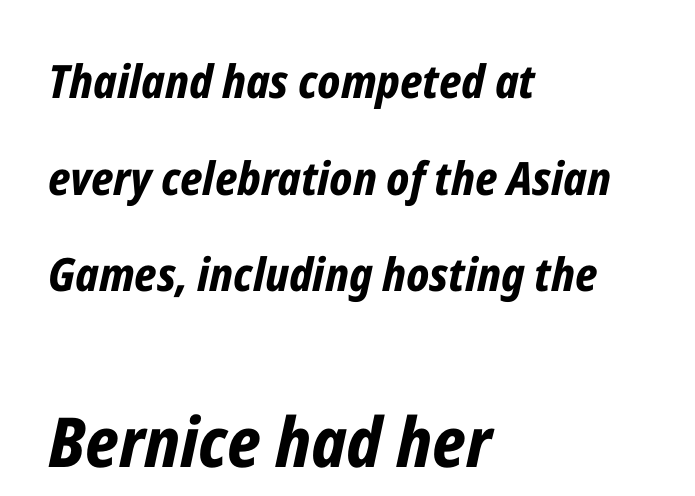
{"italic": "yes", "lean": "right", "slant_degrees": 12, "bold": "yes", "weight": "bold", "width": "condensed", "stroke_contrast": "low", "x_height": "medium", "monospaced": "no", "underline": "no", "align": "left", "line_spacing": "loose", "line_spacing_ratio": 2.1, "letter_spacing": "normal", "letter_spacing_em": 0.0, "larger_block": "second", "size_ratio": 1.5, "glyph_px": 69}
